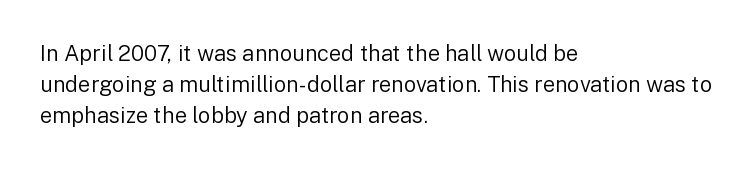
Q: Is the text bold? A: No.
Q: Is the text italic (slanted)? A: No, it is upright.
Q: Is the text underlined? A: No.
Q: How is the paragraph aligned? A: Left-aligned.
Q: Is the spacing between letters normal or unusually wide? A: Normal.
Q: Is the spacing between lines tight, normal or loose? A: Normal.
